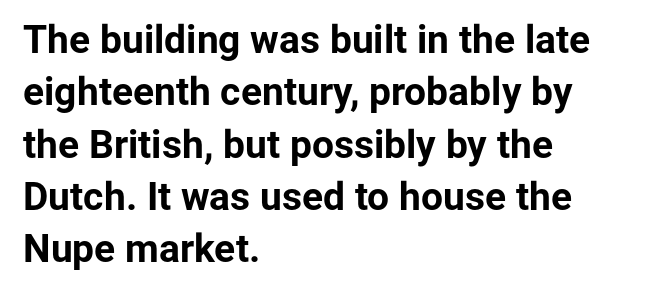
{"serif": "no", "italic": "no", "bold": "yes", "weight": "bold", "width": "normal", "stroke_contrast": "low", "x_height": "medium", "monospaced": "no", "underline": "no", "align": "left", "line_spacing": "normal", "line_spacing_ratio": 1.34, "letter_spacing": "normal", "letter_spacing_em": 0.0, "glyph_px": 39}
